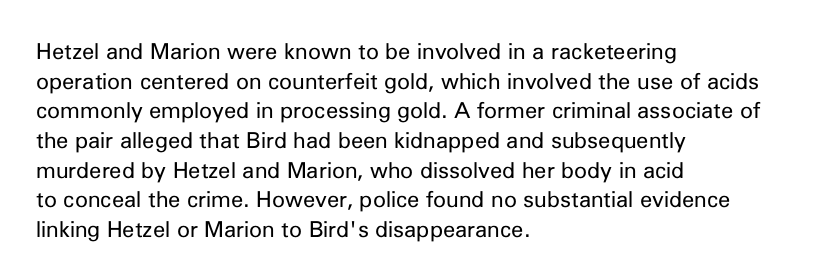
The image shows 22 px text type, upright; set left-aligned, normal line spacing (1.35x), normal letter spacing, not underlined.
